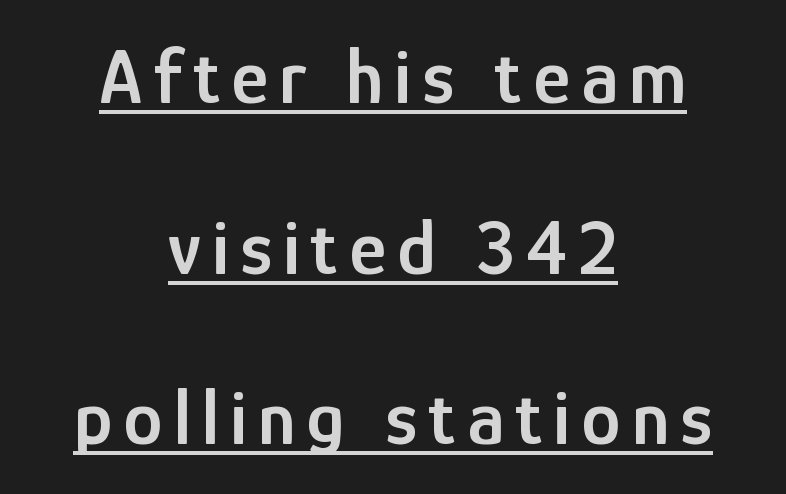
This rendering uses center alignment, leaving both contours irregular but symmetric. It's the straight-up-and-down kind of type. The block of text is sparse from top to bottom, with ample space between rows. Is the type bold? Partly — it's a semibold, heavier than regular but not fully bold. This is sans-serif lettering, the kind often seen on screens and signage.
